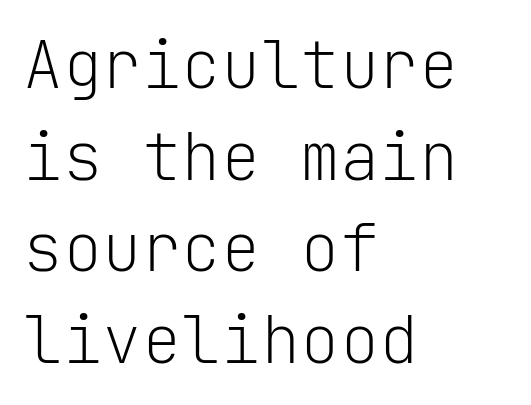
The image shows 66 px light sans-serif type, upright, monospaced; set left-aligned, normal line spacing (1.39x), normal letter spacing, not underlined; low stroke contrast and a medium x-height.
